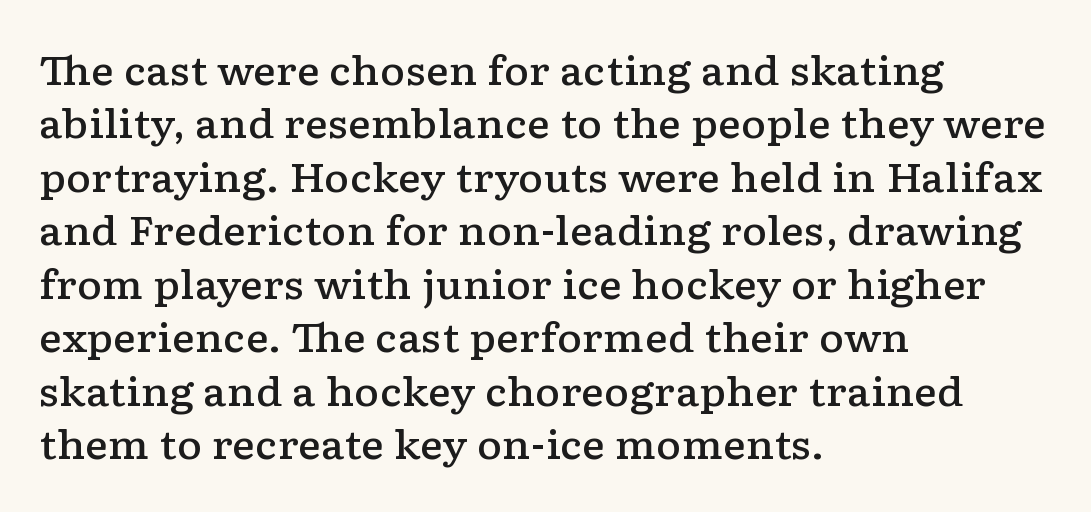
Q: Is the text bold? A: Semi-bold.
Q: Is the text italic (slanted)? A: No, it is upright.
Q: Is the typeface a serif or a sans-serif typeface? A: Serif.
Q: Is the text underlined? A: No.
Q: How is the paragraph aligned? A: Left-aligned.
Q: Is the spacing between letters normal or unusually wide? A: Normal.
Q: Is the spacing between lines tight, normal or loose? A: Normal.
Q: Width (condensed, normal, or wide)? A: Wide.
Q: Stroke contrast? A: Low.
Q: x-height? A: Medium.
Q: Monospaced? A: No.
